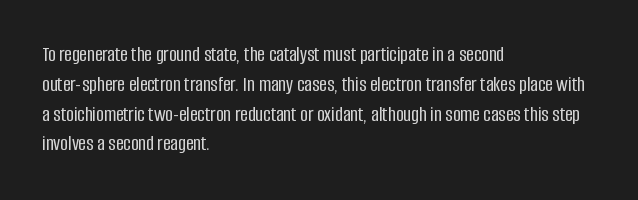
Which margin do the lines hug? The left one — the right edge is uneven. The letters stand upright; this is a roman face. Any mark beneath the type? The region is blank. The space between consecutive lines is moderate. No extra tracking has been applied to these lines.
